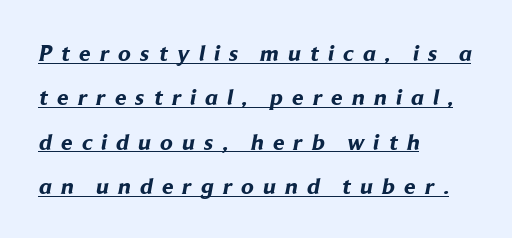
The image shows 23 px bold type; set left-aligned, loose line spacing (1.93x), unusually wide letter spacing (+0.4 em), underlined.
